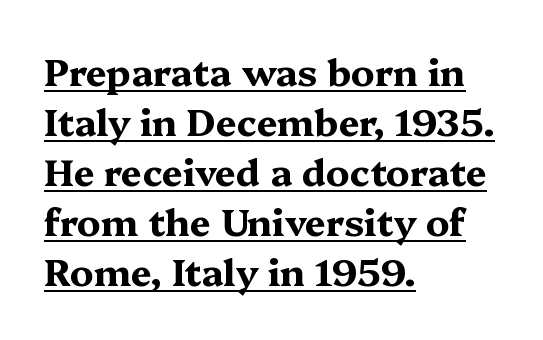
The image shows 37 px bold, wide serif type, upright; set left-aligned, normal line spacing (1.35x), normal letter spacing, underlined; medium stroke contrast and a medium x-height.
